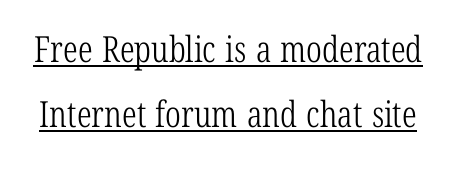
{"serif": "yes", "bold": "no", "weight": "light", "width": "condensed", "stroke_contrast": "low", "x_height": "medium", "monospaced": "no", "underline": "yes", "line_spacing_ratio": 1.81, "letter_spacing": "normal", "letter_spacing_em": 0.0, "glyph_px": 36}
